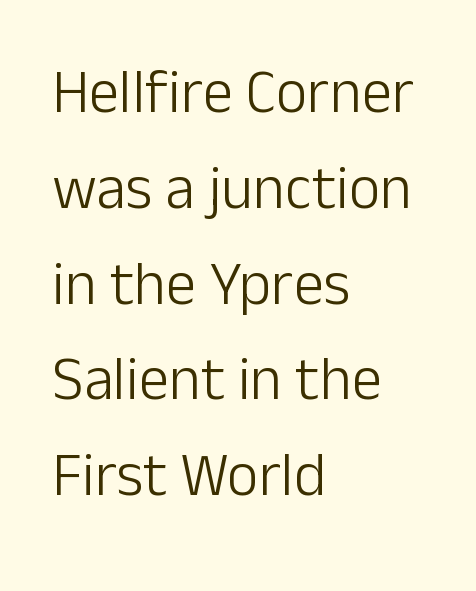
Q: Is the text bold? A: No.
Q: Is the text italic (slanted)? A: No, it is upright.
Q: Is the typeface a serif or a sans-serif typeface? A: Sans-serif.
Q: Is the text underlined? A: No.
Q: How is the paragraph aligned? A: Left-aligned.
Q: Is the spacing between letters normal or unusually wide? A: Normal.
Q: Is the spacing between lines tight, normal or loose? A: Normal.
Q: Width (condensed, normal, or wide)? A: Normal.
Q: Stroke contrast? A: Low.
Q: x-height? A: Medium.
Q: Monospaced? A: No.
